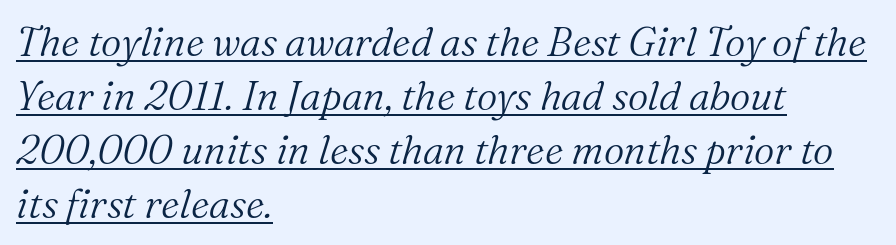
{"serif": "yes", "italic": "yes", "lean": "right", "slant_degrees": 16, "bold": "no", "weight": "light", "width": "normal", "stroke_contrast": "medium", "x_height": "medium", "monospaced": "no", "underline": "yes", "align": "left", "line_spacing": "normal", "line_spacing_ratio": 1.35, "letter_spacing": "normal", "letter_spacing_em": 0.0, "glyph_px": 40}
